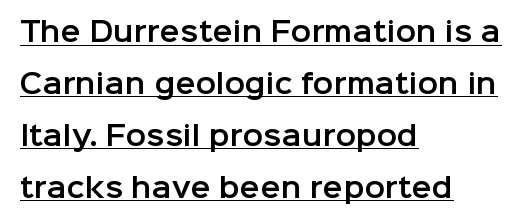
{"italic": "no", "underline": "yes", "align": "left", "line_spacing": "loose", "line_spacing_ratio": 1.92, "letter_spacing": "normal", "letter_spacing_em": 0.0, "glyph_px": 27}
